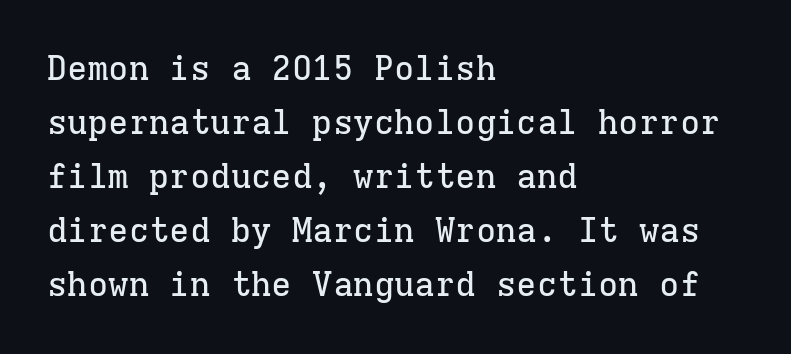
{"serif": "yes", "italic": "no", "width": "normal", "stroke_contrast": "low", "x_height": "medium", "monospaced": "yes", "underline": "no", "align": "left", "line_spacing": "normal", "line_spacing_ratio": 1.59, "letter_spacing": "normal", "letter_spacing_em": 0.0, "glyph_px": 34}
